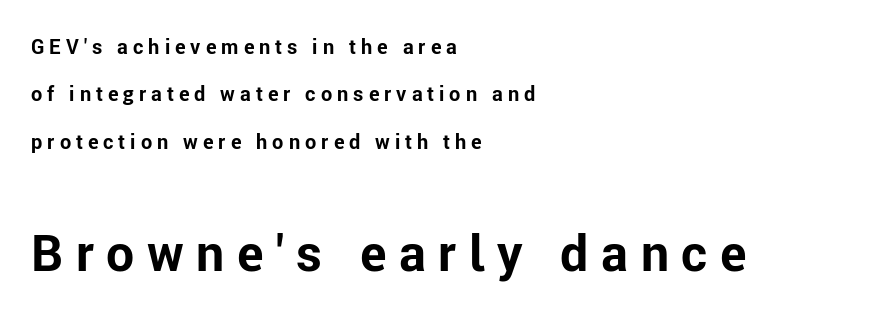
The image shows 50 px bold sans-serif type, upright; set left-aligned, loose line spacing (2.37x), unusually wide letter spacing (+0.25 em), not underlined; the second (bottom) block is 2.5x larger; low stroke contrast and a medium x-height.
